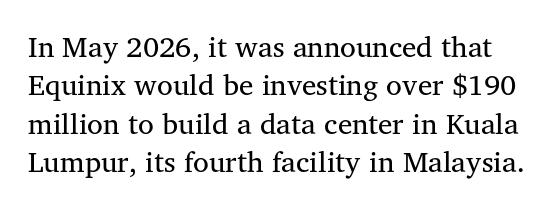
This sample uses plain, unmodified letter spacing. These lines sit exactly where default settings would place them. Unlike italic type, these characters show no tilt at all. You can tell from the footed stems that serif type was used.
